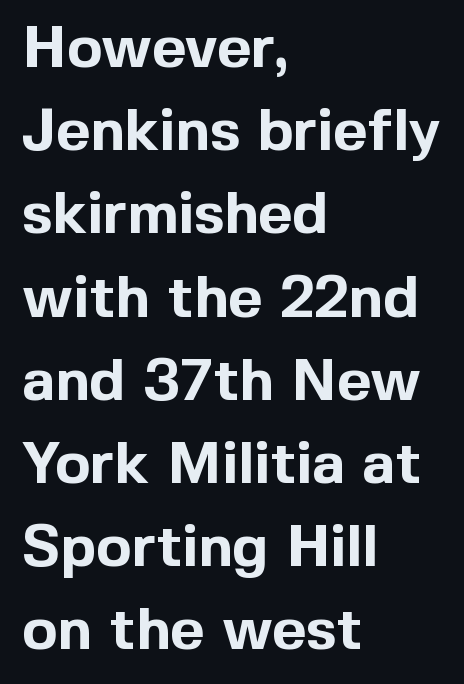
The image shows 59 px bold sans-serif type, upright; set left-aligned, normal line spacing (1.41x), normal letter spacing, not underlined; a medium x-height.
